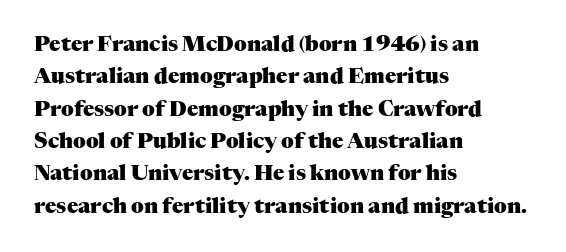
Unlike italic type, these characters show no tilt at all. Line starts are locked; line ends wander. Characters follow at the spacing the type designer built in. On the weight axis this lands at bold, roughly 700. The passage shown is not underscored anywhere.
